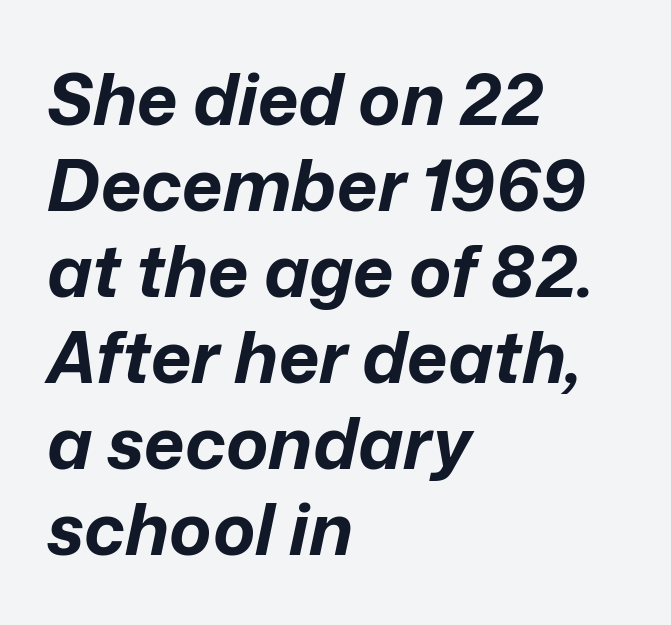
Q: Is the text bold? A: Yes.
Q: Is the text italic (slanted)? A: Yes, it leans right by about 12 degrees.
Q: Is the text underlined? A: No.
Q: How is the paragraph aligned? A: Left-aligned.
Q: Is the spacing between letters normal or unusually wide? A: Normal.
Q: Width (condensed, normal, or wide)? A: Normal.
Q: Stroke contrast? A: Low.
Q: x-height? A: Medium.
Q: Monospaced? A: No.
